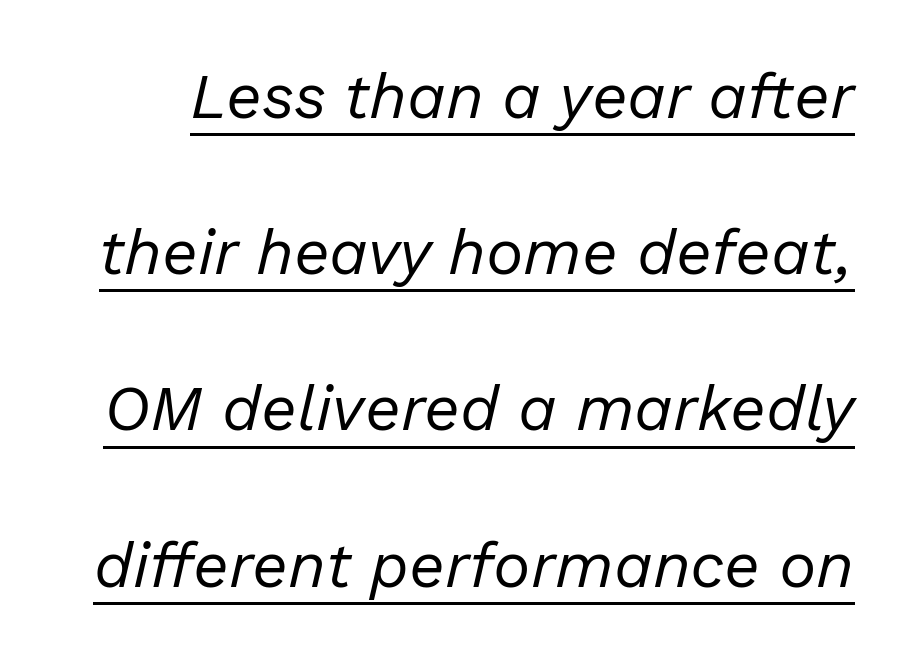
{"italic": "yes", "lean": "right", "slant_degrees": 13, "bold": "no", "weight": "regular", "width": "normal", "stroke_contrast": "low", "x_height": "medium", "monospaced": "no", "underline": "yes", "line_spacing": "loose", "line_spacing_ratio": 2.48, "letter_spacing": "normal", "letter_spacing_em": 0.0, "glyph_px": 63}
